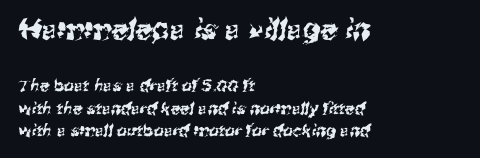
The vertical gap from one line to the next is medium. Looks like regular typesetting: each glyph gets only the width it needs. You can tell from the bare stems that sans-serif type was used. Here the first block reads like a headline and the second like body copy. Visually the block forms a straight wall on the left and a jagged coastline on the right.
